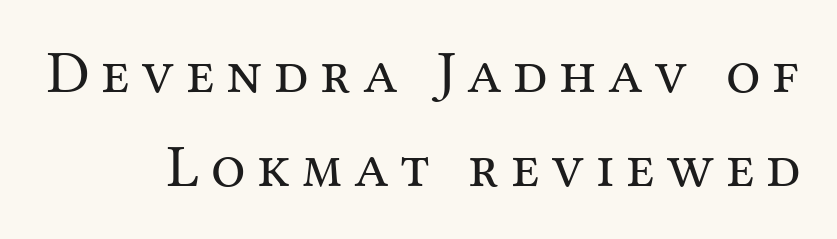
Q: Is the text bold? A: No.
Q: Is the text italic (slanted)? A: No, it is upright.
Q: Is the typeface a serif or a sans-serif typeface? A: Serif.
Q: Is the text underlined? A: No.
Q: Is the spacing between lines tight, normal or loose? A: Normal.
Q: Width (condensed, normal, or wide)? A: Normal.
Q: Stroke contrast? A: Medium.
Q: x-height? A: Medium.
Q: Monospaced? A: No.
